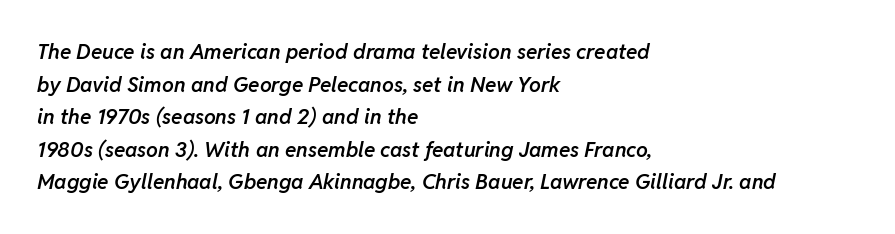
{"italic": "yes", "lean": "right", "slant_degrees": 11, "bold": "semi", "underline": "no", "align": "left", "line_spacing": "normal", "line_spacing_ratio": 1.55, "letter_spacing": "normal", "letter_spacing_em": 0.0, "glyph_px": 21}
